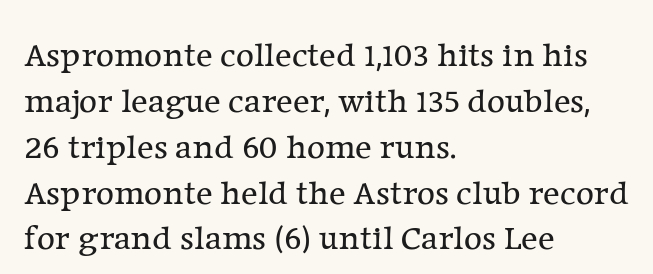
{"serif": "yes", "italic": "no", "bold": "no", "weight": "regular", "width": "normal", "stroke_contrast": "low", "x_height": "medium", "monospaced": "no", "underline": "no", "align": "left", "line_spacing": "normal", "line_spacing_ratio": 1.31, "letter_spacing": "normal", "letter_spacing_em": 0.0, "glyph_px": 35}
